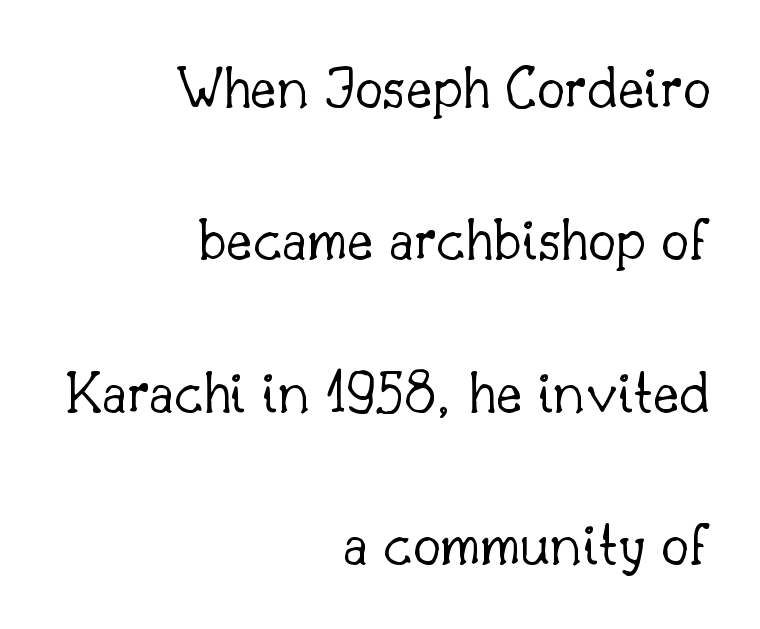
Q: Is the text bold? A: No.
Q: Is the text italic (slanted)? A: No, it is upright.
Q: Is the text underlined? A: No.
Q: How is the paragraph aligned? A: Right-aligned.
Q: Is the spacing between letters normal or unusually wide? A: Normal.
Q: Is the spacing between lines tight, normal or loose? A: Loose.
Q: Width (condensed, normal, or wide)? A: Normal.
Q: Stroke contrast? A: Low.
Q: x-height? A: Small.
Q: Monospaced? A: No.
